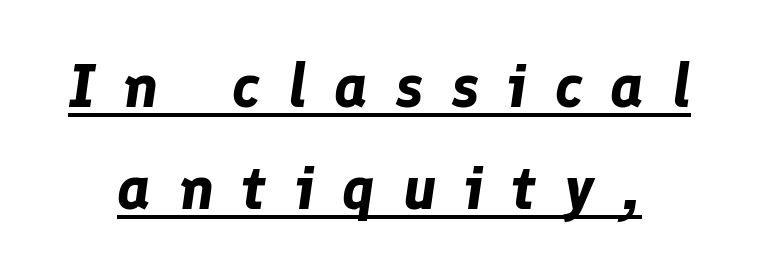
The tracking jumps out immediately: characters are airy and widely separated. I'd describe the lettering as bold — thick and assertive. The rendering applies a slant to the glyphs. Normally led — the rows are evenly, conventionally spaced.
